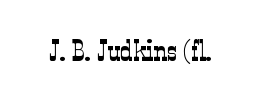
Q: Is the text bold? A: No.
Q: Is the text italic (slanted)? A: No, it is upright.
Q: Is the typeface a serif or a sans-serif typeface? A: Serif.
Q: Is the text underlined? A: No.
Q: Is the spacing between letters normal or unusually wide? A: Normal.
Q: Width (condensed, normal, or wide)? A: Condensed.
Q: Stroke contrast? A: Low.
Q: x-height? A: Medium.
Q: Monospaced? A: No.
